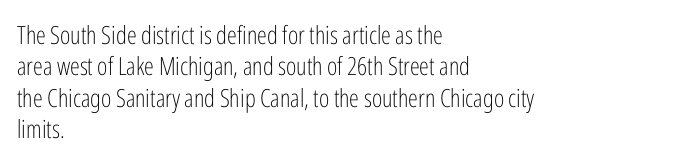
The image shows 25 px text type, upright; set left-aligned, normal line spacing (1.26x), normal letter spacing, not underlined.
